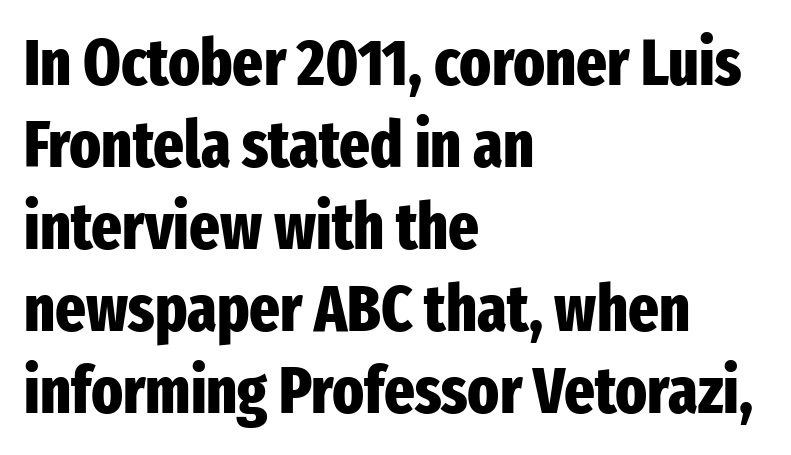
Q: Is the text bold? A: Yes.
Q: Is the text italic (slanted)? A: No, it is upright.
Q: Is the typeface a serif or a sans-serif typeface? A: Sans-serif.
Q: Is the text underlined? A: No.
Q: How is the paragraph aligned? A: Left-aligned.
Q: Is the spacing between letters normal or unusually wide? A: Normal.
Q: Is the spacing between lines tight, normal or loose? A: Normal.
Q: Width (condensed, normal, or wide)? A: Condensed.
Q: Stroke contrast? A: Low.
Q: x-height? A: Medium.
Q: Monospaced? A: No.
